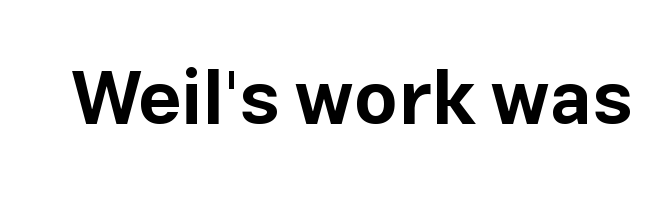
{"serif": "no", "italic": "no", "bold": "yes", "weight": "bold", "width": "normal", "stroke_contrast": "low", "x_height": "medium", "monospaced": "no", "underline": "no", "letter_spacing": "normal", "letter_spacing_em": 0.0, "glyph_px": 75}
